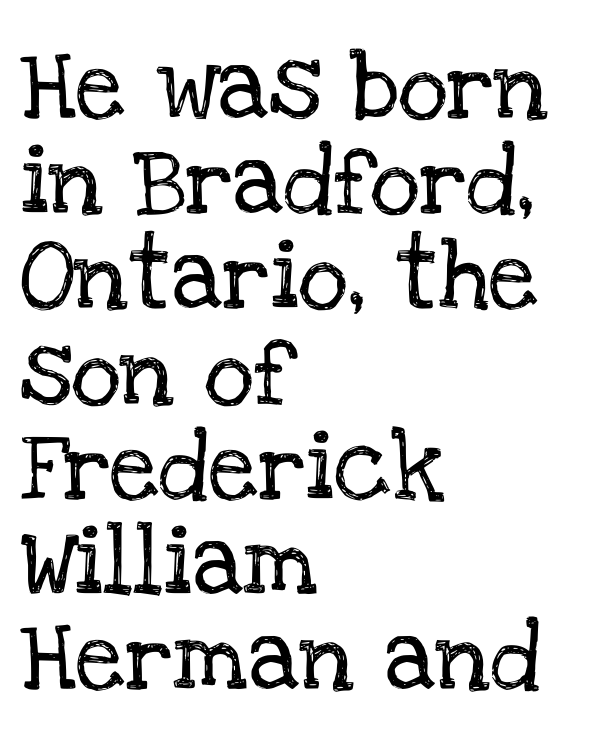
{"serif": "yes", "italic": "no", "width": "normal", "stroke_contrast": "low", "x_height": "large", "monospaced": "no", "underline": "no", "align": "left", "line_spacing": "normal", "line_spacing_ratio": 1.36, "letter_spacing": "normal", "letter_spacing_em": 0.0, "glyph_px": 70}
